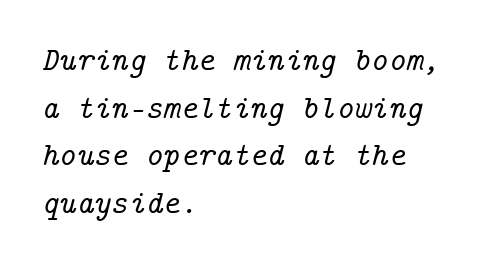
In CSS terms this would be text-align: left. Is this a sans? No — the strokes have serifs. Interline gaps are of average width in this sample. A typesetter would mark this as italic.
